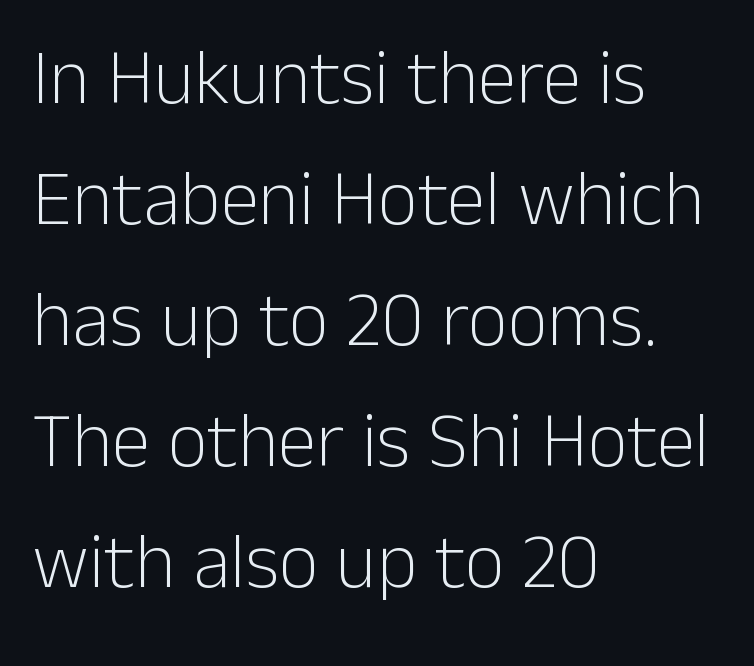
No letter is thick-stroked: the sample isn't bold. Evenly set lines give the paragraph a standard silhouette. The paragraph shown leans on its left margin. The space beneath each line is pristine and unruled. Designer's note — italics off, roman on. Standard letterfit; no display-style spreading of the glyphs.
